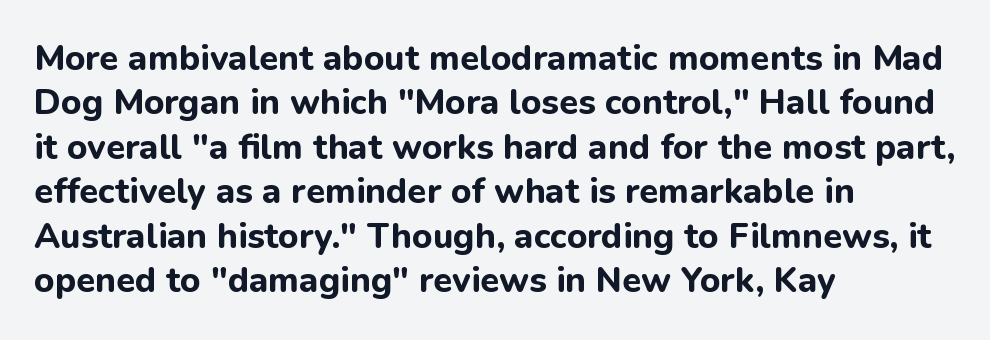
Q: Is the text bold? A: Yes.
Q: Is the text italic (slanted)? A: No, it is upright.
Q: Is the typeface a serif or a sans-serif typeface? A: Sans-serif.
Q: Is the text underlined? A: No.
Q: How is the paragraph aligned? A: Left-aligned.
Q: Is the spacing between letters normal or unusually wide? A: Normal.
Q: Is the spacing between lines tight, normal or loose? A: Normal.
Q: Width (condensed, normal, or wide)? A: Normal.
Q: Stroke contrast? A: Low.
Q: x-height? A: Medium.
Q: Monospaced? A: No.
